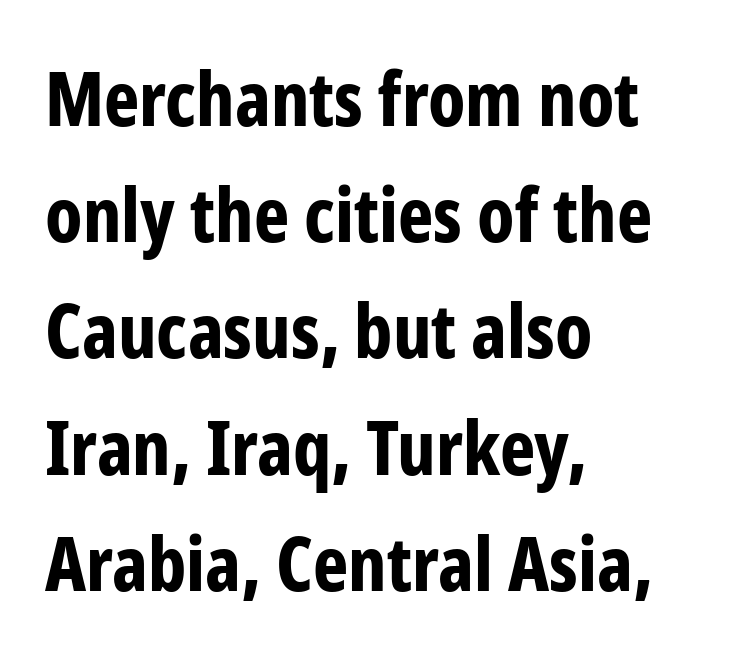
Q: Is the text bold? A: Yes.
Q: Is the text italic (slanted)? A: No, it is upright.
Q: Is the typeface a serif or a sans-serif typeface? A: Sans-serif.
Q: Is the text underlined? A: No.
Q: How is the paragraph aligned? A: Left-aligned.
Q: Is the spacing between letters normal or unusually wide? A: Normal.
Q: Is the spacing between lines tight, normal or loose? A: Normal.
Q: Width (condensed, normal, or wide)? A: Condensed.
Q: Stroke contrast? A: Low.
Q: x-height? A: Medium.
Q: Monospaced? A: No.
